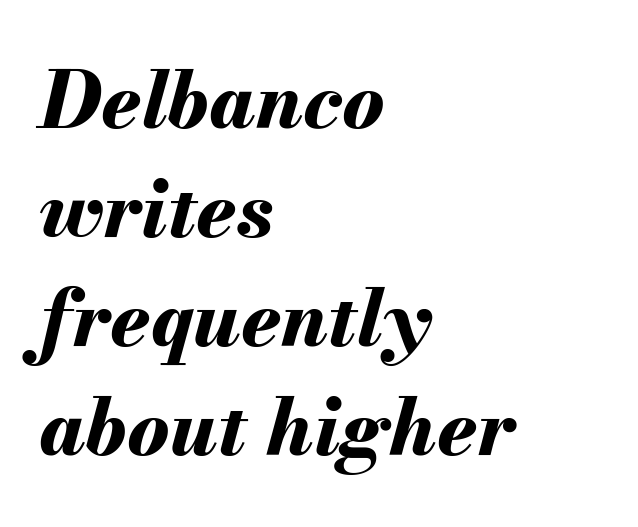
A typesetter would mark this as italic. The letterforms sit shoulder to shoulder at normal distance. The lines sit at an ordinary, default distance from one another. Short and long lines alike share a common starting point at left. Character widths vary here, with narrow letters taking less room than wide ones.
